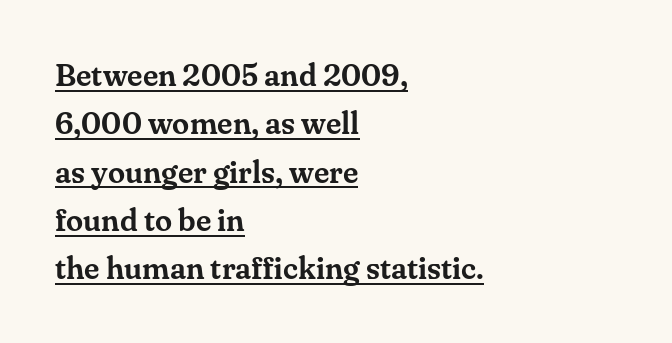
Q: Is the text italic (slanted)? A: No, it is upright.
Q: Is the typeface a serif or a sans-serif typeface? A: Serif.
Q: Is the text underlined? A: Yes.
Q: How is the paragraph aligned? A: Left-aligned.
Q: Is the spacing between letters normal or unusually wide? A: Normal.
Q: Is the spacing between lines tight, normal or loose? A: Normal.
Q: Width (condensed, normal, or wide)? A: Normal.
Q: Stroke contrast? A: Medium.
Q: x-height? A: Small.
Q: Monospaced? A: No.
